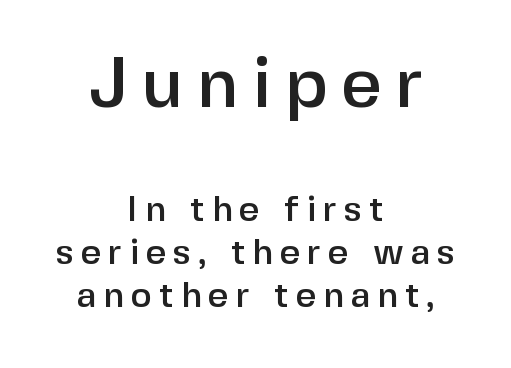
The lettering holds an erect, upright posture throughout. Observe the absence of serifs on each vertical stroke in this sample. Anything drawn beneath the words? Only blank space. Large over small — that's the arrangement of the two blocks here. Centered paragraph, ragged on both sides. The letters advance in unequal steps, a hallmark of proportional type.
